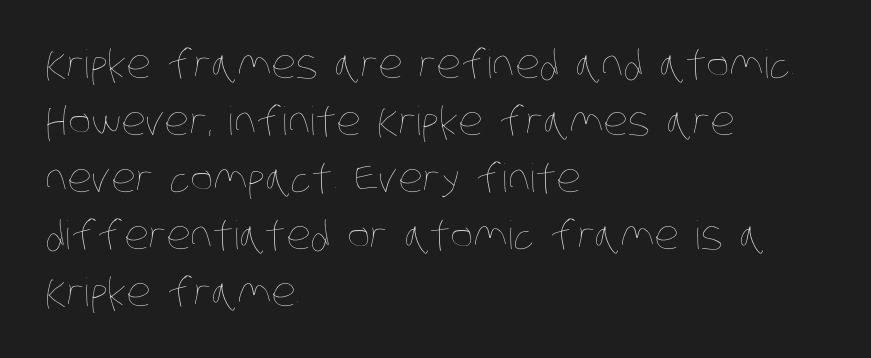
Q: Is the text bold? A: No.
Q: Is the text underlined? A: No.
Q: How is the paragraph aligned? A: Left-aligned.
Q: Is the spacing between letters normal or unusually wide? A: Normal.
Q: Is the spacing between lines tight, normal or loose? A: Normal.
Q: Width (condensed, normal, or wide)? A: Condensed.
Q: Stroke contrast? A: Low.
Q: x-height? A: Large.
Q: Monospaced? A: No.
